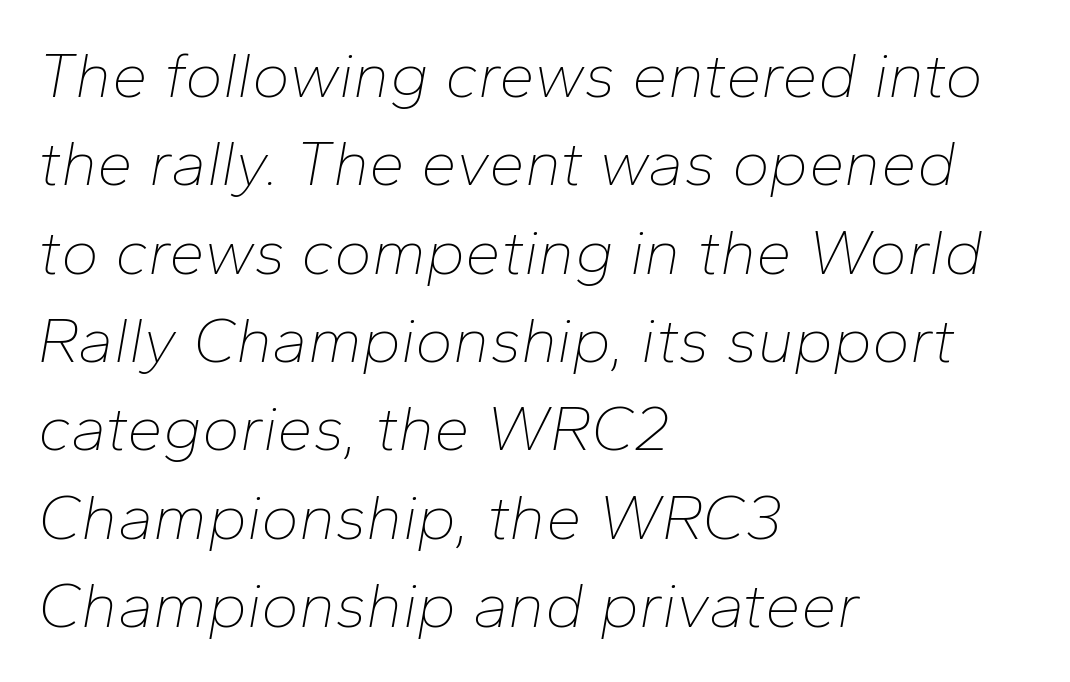
The image shows 64 px thin type, italic (leaning right); set left-aligned, normal line spacing (1.38x), normal letter spacing, not underlined; low stroke contrast and a medium x-height.
